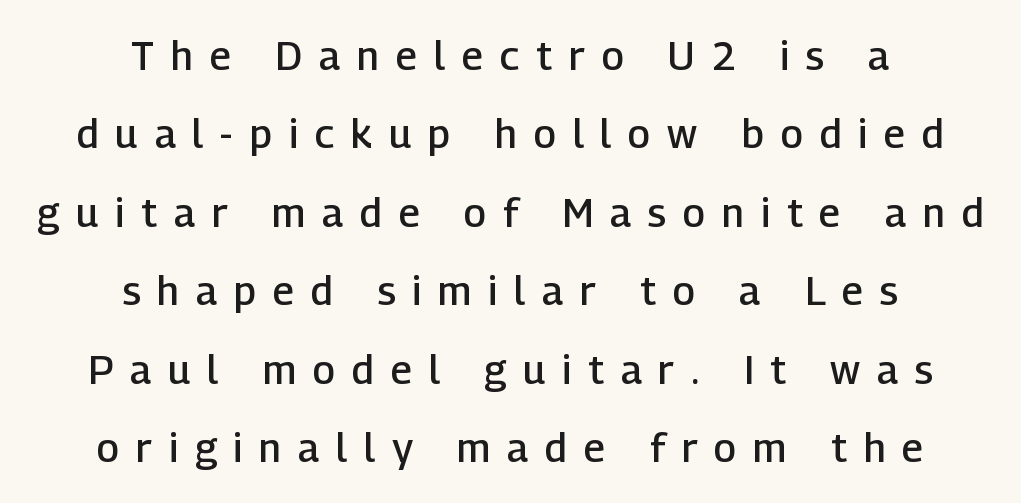
Q: Is the text bold? A: Semi-bold.
Q: Is the text italic (slanted)? A: No, it is upright.
Q: Is the typeface a serif or a sans-serif typeface? A: Sans-serif.
Q: Is the text underlined? A: No.
Q: How is the paragraph aligned? A: Centered.
Q: Is the spacing between letters normal or unusually wide? A: Unusually wide.
Q: Is the spacing between lines tight, normal or loose? A: Loose.
Q: Width (condensed, normal, or wide)? A: Normal.
Q: Stroke contrast? A: Low.
Q: x-height? A: Medium.
Q: Monospaced? A: No.
